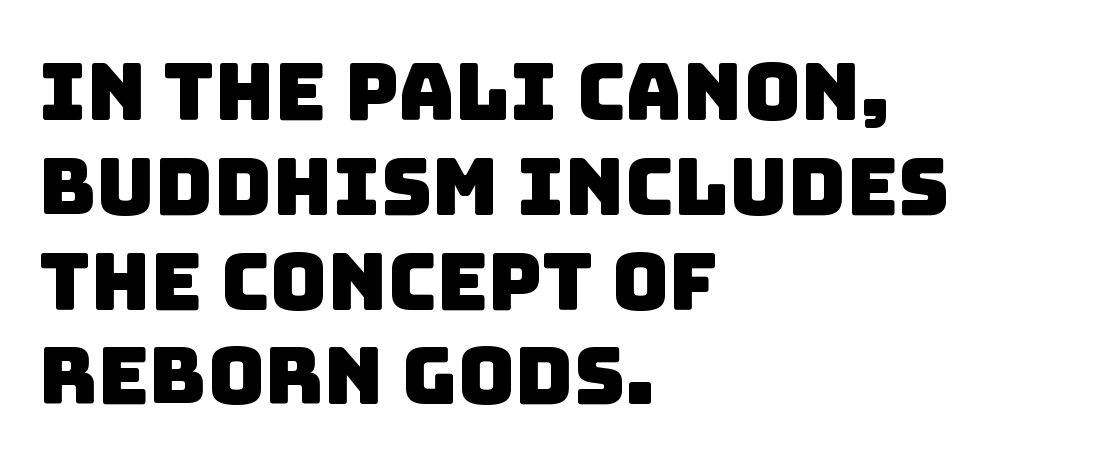
Layout note: lines flush left. Varying glyph widths throughout — classic text-font behaviour. The text was rendered using a sans face with plain stroke endings. The passage shown is not underscored anywhere. Between one letter and the next there's only the usual sliver of space.
